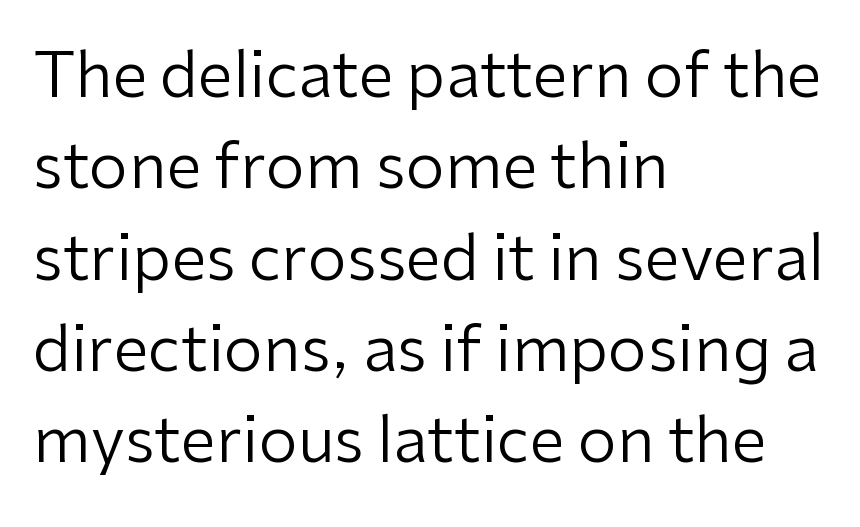
Q: Is the text bold? A: No.
Q: Is the text italic (slanted)? A: No, it is upright.
Q: Is the typeface a serif or a sans-serif typeface? A: Sans-serif.
Q: Is the text underlined? A: No.
Q: How is the paragraph aligned? A: Left-aligned.
Q: Is the spacing between letters normal or unusually wide? A: Normal.
Q: Is the spacing between lines tight, normal or loose? A: Normal.
Q: Width (condensed, normal, or wide)? A: Normal.
Q: Stroke contrast? A: Low.
Q: x-height? A: Medium.
Q: Monospaced? A: No.
